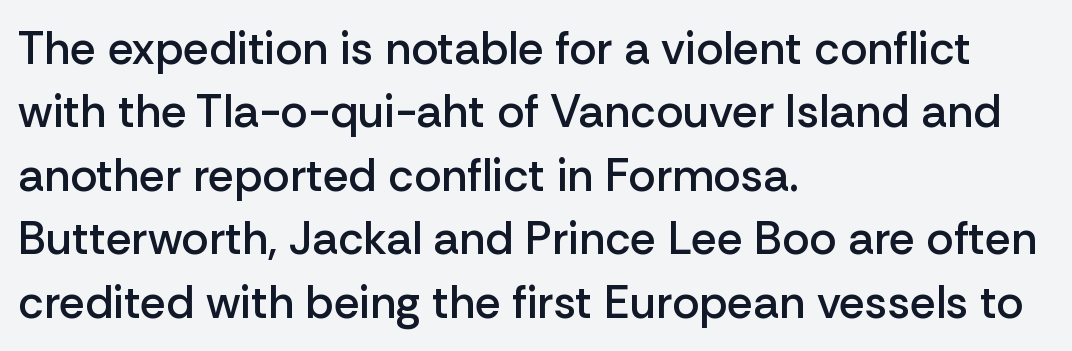
Q: Is the text bold? A: Semi-bold.
Q: Is the text italic (slanted)? A: No, it is upright.
Q: Is the typeface a serif or a sans-serif typeface? A: Sans-serif.
Q: Is the text underlined? A: No.
Q: How is the paragraph aligned? A: Left-aligned.
Q: Is the spacing between letters normal or unusually wide? A: Normal.
Q: Is the spacing between lines tight, normal or loose? A: Normal.
Q: Width (condensed, normal, or wide)? A: Normal.
Q: Stroke contrast? A: Low.
Q: x-height? A: Medium.
Q: Monospaced? A: No.
